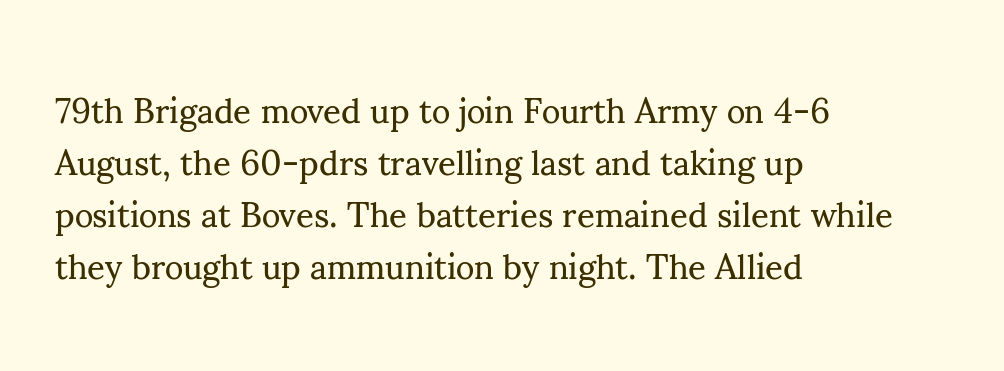
Q: Is the text bold? A: No.
Q: Is the text italic (slanted)? A: No, it is upright.
Q: Is the typeface a serif or a sans-serif typeface? A: Serif.
Q: Is the text underlined? A: No.
Q: How is the paragraph aligned? A: Left-aligned.
Q: Is the spacing between letters normal or unusually wide? A: Normal.
Q: Is the spacing between lines tight, normal or loose? A: Normal.
Q: Width (condensed, normal, or wide)? A: Normal.
Q: Stroke contrast? A: Medium.
Q: x-height? A: Small.
Q: Monospaced? A: No.
